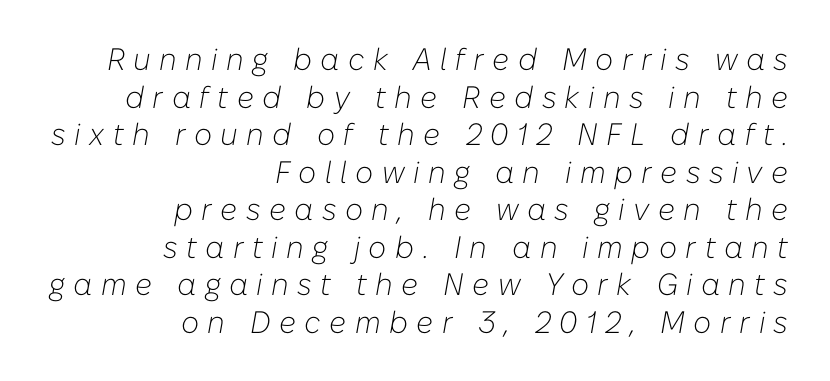
Substantial extra tracking has been applied to these lines. The specimen omits any rule beneath the text block's lines. Weight class: somewhere from thin through regular. A typesetter would call this proportional, since set widths differ per character. Leftover space on each line is placed entirely before the opening word.
